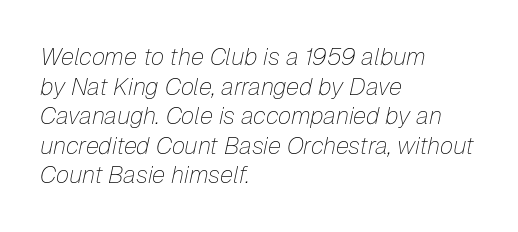
{"italic": "yes", "lean": "right", "slant_degrees": 12, "bold": "no", "underline": "no", "align": "left", "line_spacing_ratio": 1.23, "letter_spacing": "normal", "letter_spacing_em": 0.0, "glyph_px": 24}
